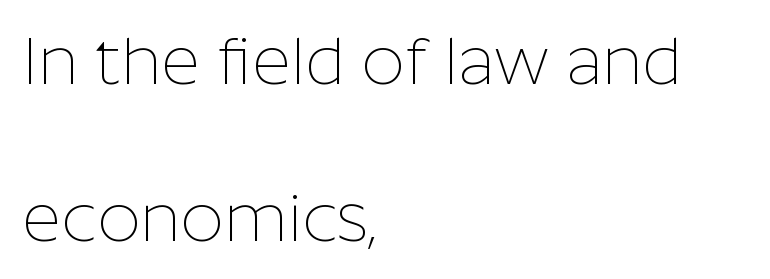
This block would shrink considerably if given ordinary leading; it's expanded now. Character widths vary here, with narrow letters taking less room than wide ones. This is sans-serif lettering, the kind often seen on screens and signage. Each word holds together tightly as a unit, with standard inter-letter gaps. Weight class: somewhere from thin through regular. Is there any slant? The stems are plumb.
